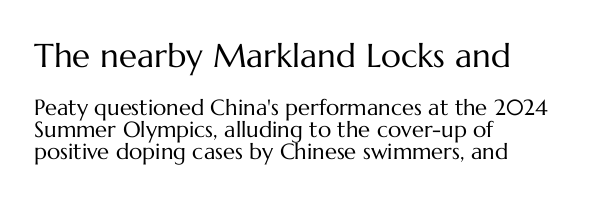
Check under the words: just untouched page. You can tell it's not italic because the verticals are truly vertical. This reads as an unemphasized weight, regular at the heaviest. The rag falls on the right side of this text block. The passage shown is typed in a proportional face where columns would drift.
